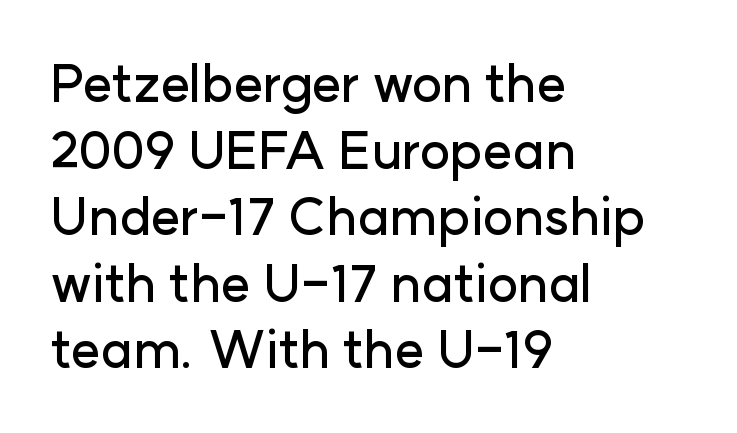
The image shows 52 px sans-serif type, upright; set left-aligned, normal line spacing (1.28x), normal letter spacing, not underlined; low stroke contrast and a medium x-height.
